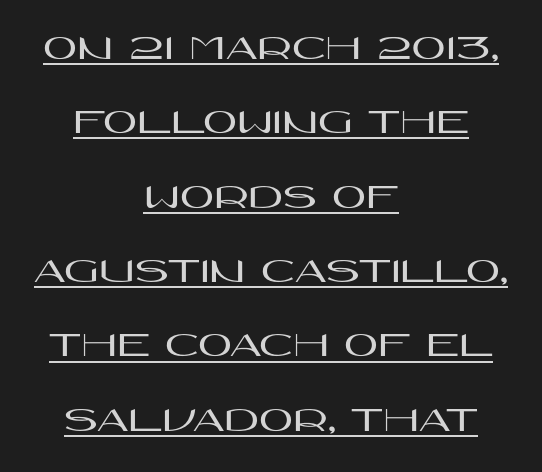
The image shows 37 px wide sans-serif type, upright; set centered, loose line spacing (2.01x), normal letter spacing, underlined; high stroke contrast and a large x-height.
